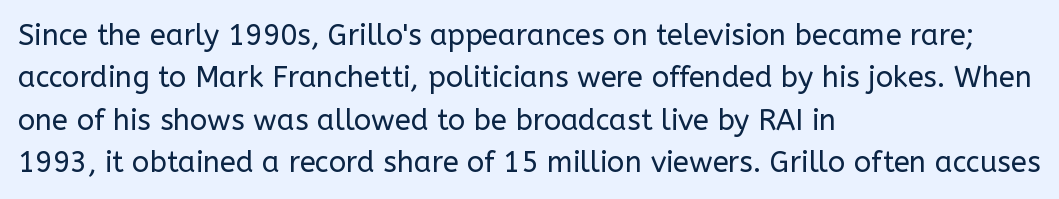
Quick note: not italic, upright. Nobody touched the tracking dial on this one. Teacher's note: observe the even left margin — that is flush-left alignment. No heavy texture on the line: the type isn't bold. Serifs: no, the terminals of the letterforms are clean. Each letter keeps its own natural width here, so spacing adapts to shape.
